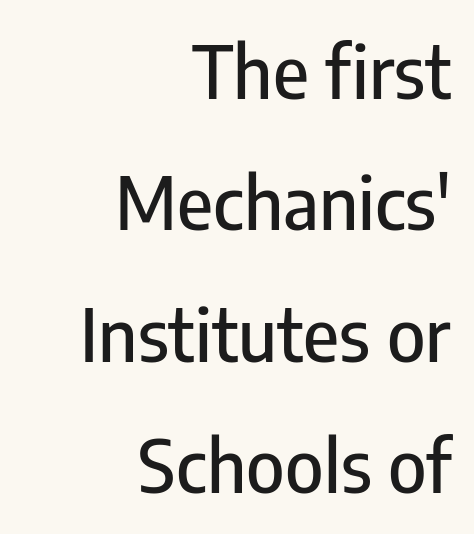
These lines are composed in type without serifs. The lettering holds an erect, upright posture throughout. You could call the tracking neutral — neither tight nor loose. The face used here is proportionally spaced, like ordinary book or web type.
